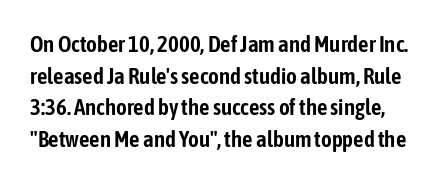
Q: Is the text italic (slanted)? A: No, it is upright.
Q: Is the text underlined? A: No.
Q: Is the spacing between letters normal or unusually wide? A: Normal.
Q: Is the spacing between lines tight, normal or loose? A: Normal.
